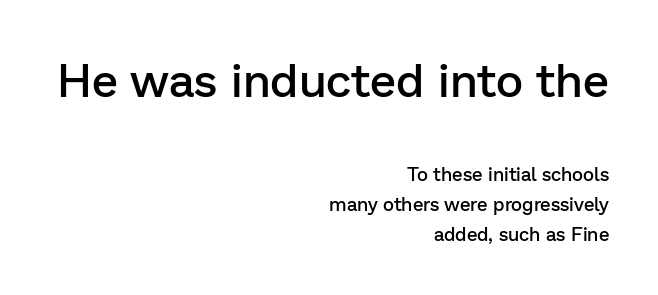
{"serif": "no", "italic": "no", "bold": "semi", "weight": "semibold", "width": "normal", "stroke_contrast": "low", "x_height": "medium", "monospaced": "no", "underline": "no", "align": "right", "line_spacing": "normal", "line_spacing_ratio": 1.58, "letter_spacing": "normal", "letter_spacing_em": 0.0, "larger_block": "first", "size_ratio": 2.47, "glyph_px": 47}
